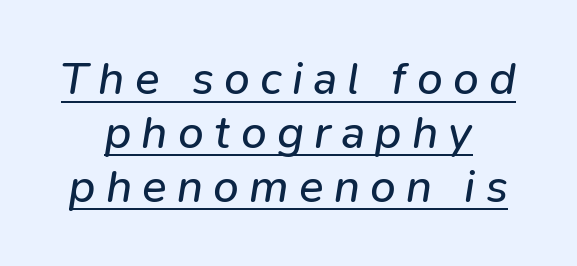
{"italic": "yes", "lean": "right", "slant_degrees": 9, "bold": "no", "weight": "regular", "width": "normal", "stroke_contrast": "low", "x_height": "medium", "monospaced": "no", "underline": "yes", "line_spacing_ratio": 1.17, "letter_spacing": "wide", "letter_spacing_em": 0.22, "glyph_px": 46}
